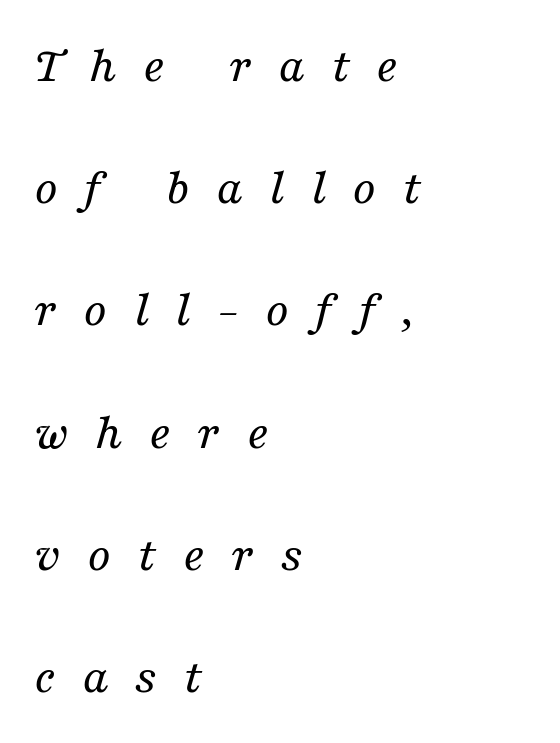
{"serif": "yes", "italic": "yes", "lean": "right", "slant_degrees": 16, "bold": "no", "weight": "regular", "width": "normal", "stroke_contrast": "medium", "x_height": "medium", "monospaced": "no", "underline": "no", "align": "left", "line_spacing": "loose", "line_spacing_ratio": 2.35, "letter_spacing": "wide", "letter_spacing_em": 0.5, "glyph_px": 52}
